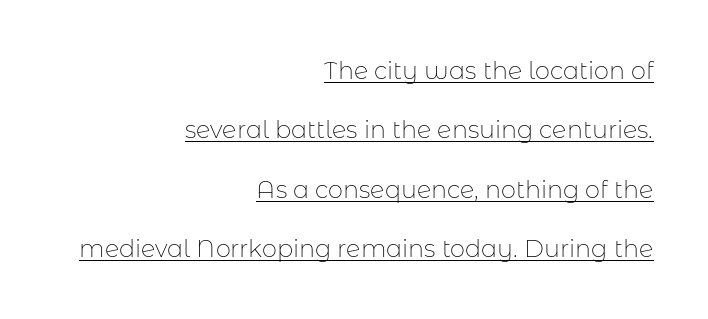
The image shows 24 px text type, upright; set right-aligned, loose line spacing (2.47x), normal letter spacing, underlined.
